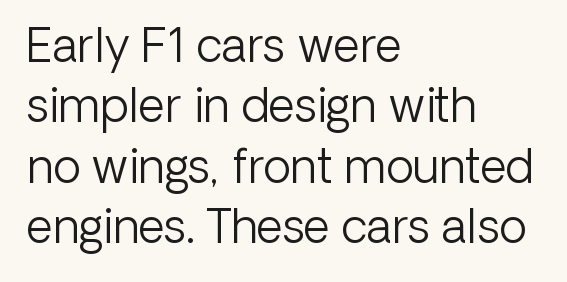
The image shows 46 px light sans-serif type, upright; set left-aligned, normal line spacing (1.31x), normal letter spacing, not underlined; low stroke contrast and a medium x-height.
